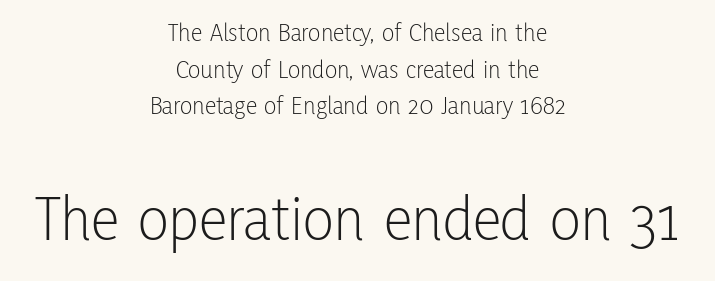
The image shows 65 px light, condensed sans-serif type, upright; set centered, normal line spacing (1.41x), normal letter spacing, not underlined; the second (bottom) block is 2.5x larger; low stroke contrast and a medium x-height.
